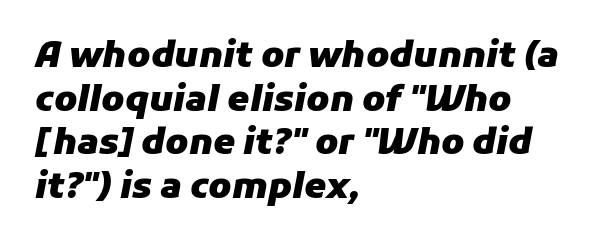
Weight check: bold — yes, fully. The paragraph has a hard left edge and a soft right edge. Between one letter and the next there's only the usual sliver of space. Is this a fixed-width face? No — the glyphs have proportional, varying widths.
